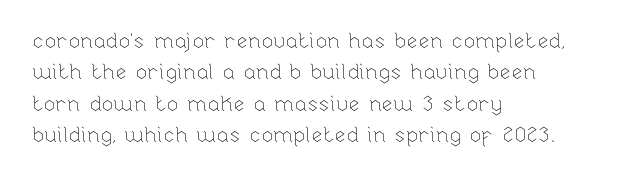
Each row of text sits above clean, open space. Italic? Not at all — the glyphs are vertical. Typeset ragged right — the left edge is the straight one. Each word holds together tightly as a unit, with standard inter-letter gaps. Interline gaps are of average width in this sample.
